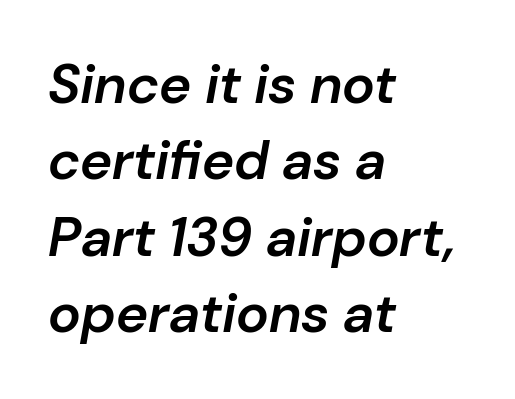
Q: Is the text bold? A: Semi-bold.
Q: Is the text italic (slanted)? A: Yes, it leans right by about 10 degrees.
Q: Is the text underlined? A: No.
Q: How is the paragraph aligned? A: Left-aligned.
Q: Is the spacing between letters normal or unusually wide? A: Normal.
Q: Is the spacing between lines tight, normal or loose? A: Normal.
Q: Width (condensed, normal, or wide)? A: Normal.
Q: Stroke contrast? A: Low.
Q: x-height? A: Medium.
Q: Monospaced? A: No.
